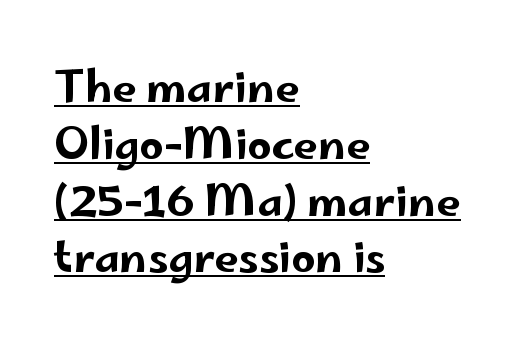
{"serif": "no", "italic": "no", "width": "wide", "stroke_contrast": "low", "x_height": "small", "monospaced": "no", "underline": "yes", "align": "left", "line_spacing": "normal", "line_spacing_ratio": 1.32, "letter_spacing": "normal", "letter_spacing_em": 0.0, "glyph_px": 43}
